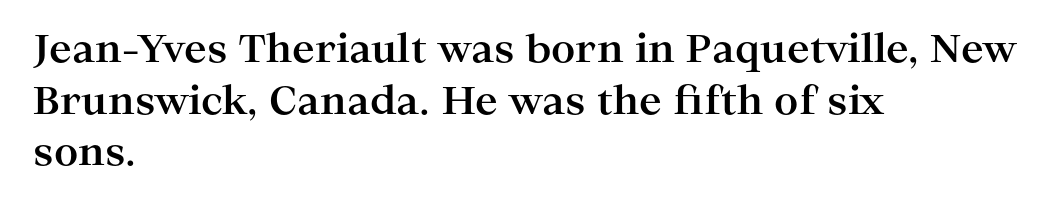
The lines sit at an ordinary, default distance from one another. Old-style or modern, the face here clearly has serifs. The letters advance in unequal steps, a hallmark of proportional type. Decoration check: the copy has no underline. Alignment: flush left.
